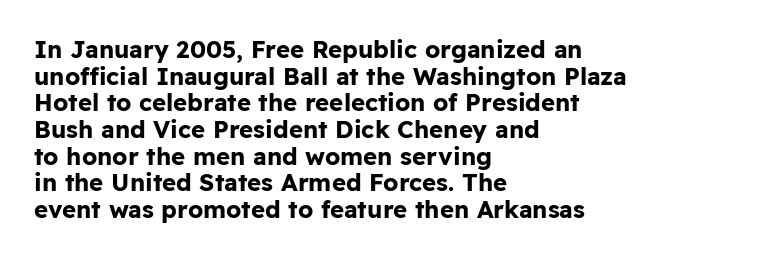
Q: Is the text bold? A: Yes.
Q: Is the text italic (slanted)? A: No, it is upright.
Q: Is the text underlined? A: No.
Q: How is the paragraph aligned? A: Left-aligned.
Q: Is the spacing between letters normal or unusually wide? A: Normal.
Q: Is the spacing between lines tight, normal or loose? A: Tight.
